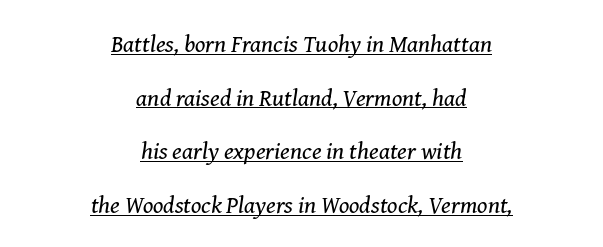
The image shows 24 px text type, italic (leaning right); set centered, loose line spacing (2.23x), normal letter spacing, underlined.
